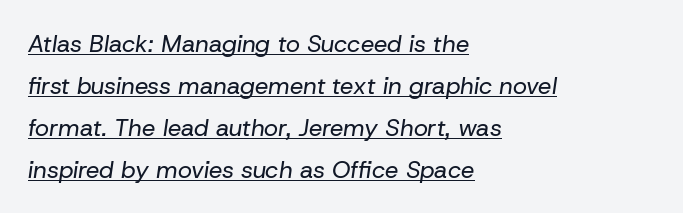
{"italic": "yes", "lean": "right", "slant_degrees": 8, "bold": "no", "underline": "yes", "align": "left", "line_spacing_ratio": 1.75, "letter_spacing": "normal", "letter_spacing_em": 0.0, "glyph_px": 24}
